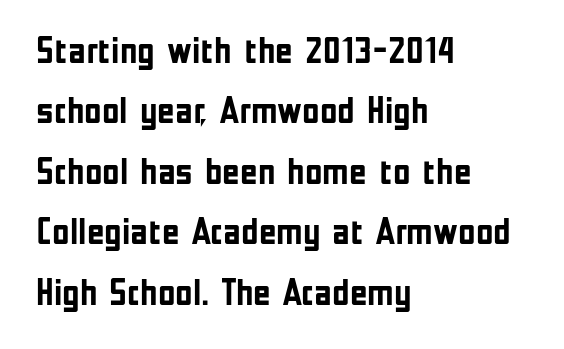
The rendering keeps characters at their native spacing. The passage shown is typed in a proportional face where columns would drift. It's the straight-up-and-down kind of type. You'd pick this weight for a headline — it's a proper bold.
